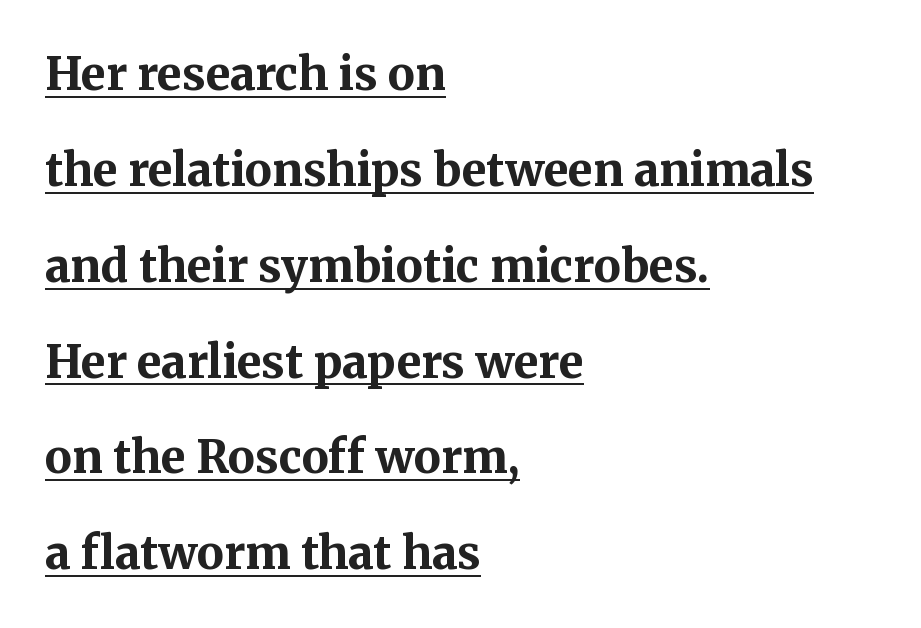
The image shows 45 px bold serif type, upright; set left-aligned, loose line spacing (2.13x), normal letter spacing, underlined; medium stroke contrast and a medium x-height.
